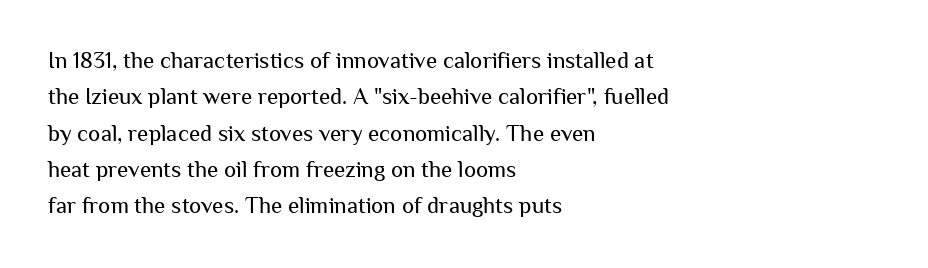
The image shows 23 px text type, upright; set left-aligned, normal line spacing (1.58x), normal letter spacing, not underlined.
